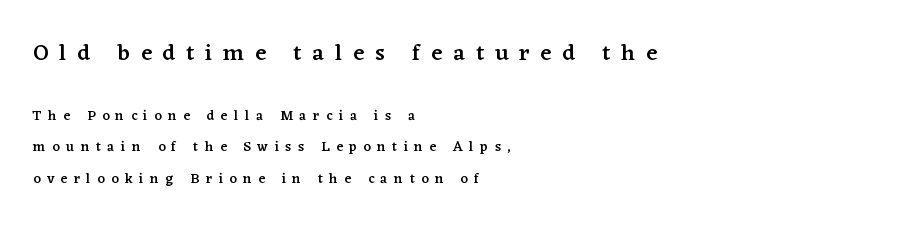
The designer dialed line spacing up above the default. A classic flush-left, rag-right setting is used for this passage. Decoration check: the copy has no underline. Glyph-to-glyph distance is far greater than everyday printed text. These lines were composed using upright roman letters. Look at the glyph heights: the upper group is clearly the bigger setting.
